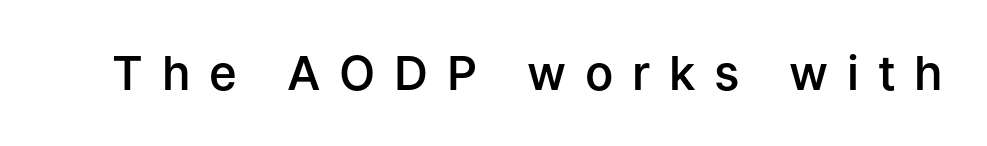
Q: Is the text bold? A: Semi-bold.
Q: Is the text italic (slanted)? A: No, it is upright.
Q: Is the typeface a serif or a sans-serif typeface? A: Sans-serif.
Q: Is the text underlined? A: No.
Q: Is the spacing between letters normal or unusually wide? A: Unusually wide.
Q: Width (condensed, normal, or wide)? A: Normal.
Q: Stroke contrast? A: Low.
Q: x-height? A: Medium.
Q: Monospaced? A: No.
